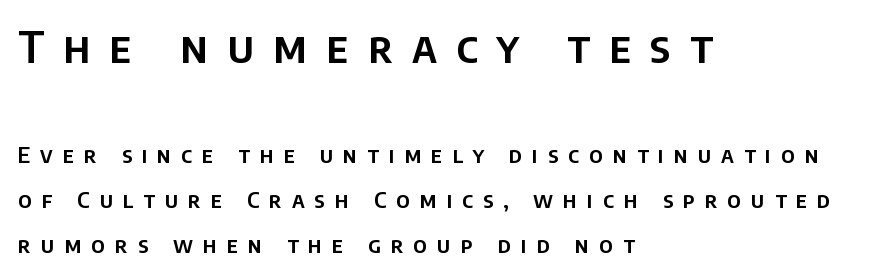
{"serif": "no", "italic": "no", "width": "normal", "stroke_contrast": "low", "x_height": "large", "monospaced": "no", "underline": "no", "align": "left", "line_spacing": "loose", "line_spacing_ratio": 2.04, "letter_spacing": "wide", "letter_spacing_em": 0.45, "larger_block": "first", "size_ratio": 1.95, "glyph_px": 43}
